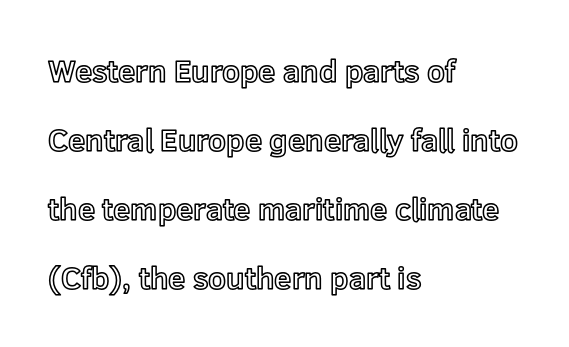
The letters advance in unequal steps, a hallmark of proportional type. Has an underline been added? It has not. What stands out about the letter spacing? Nothing — it is the standard amount. Reading down the block, your eye returns to a fixed left position each line. Posture: vertical. Horizontal bands of white between lines are thick stripes.
